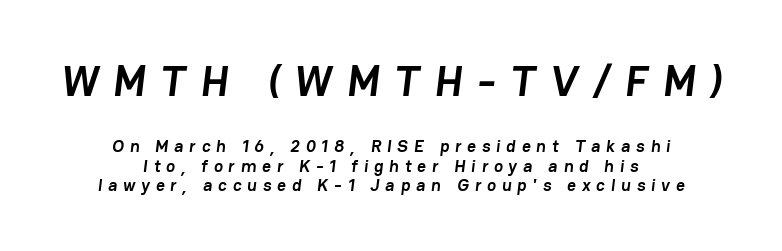
{"serif": "no", "bold": "yes", "weight": "semibold", "width": "normal", "stroke_contrast": "low", "x_height": "medium", "monospaced": "no", "underline": "no", "align": "center", "line_spacing": "tight", "line_spacing_ratio": 1.14, "letter_spacing": "wide", "letter_spacing_em": 0.35, "larger_block": "first", "size_ratio": 2.47, "glyph_px": 42}
